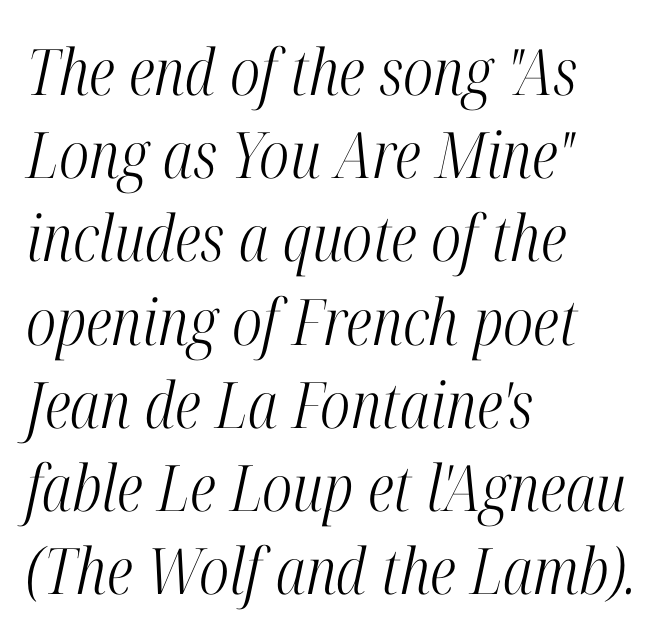
No letter is thick-stroked: the sample isn't bold. The rendering uses natural spacing where letterforms have individual widths. The designer left line spacing at the default. Plain, unruled lines of type. Each letter's strokes conclude with small projecting serifs.
